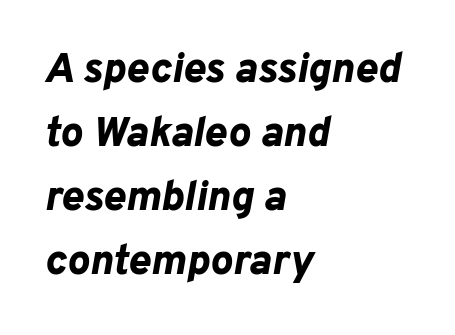
The image shows 42 px bold type, italic (leaning right); set left-aligned, normal line spacing (1.52x), normal letter spacing, not underlined; low stroke contrast and a medium x-height.
